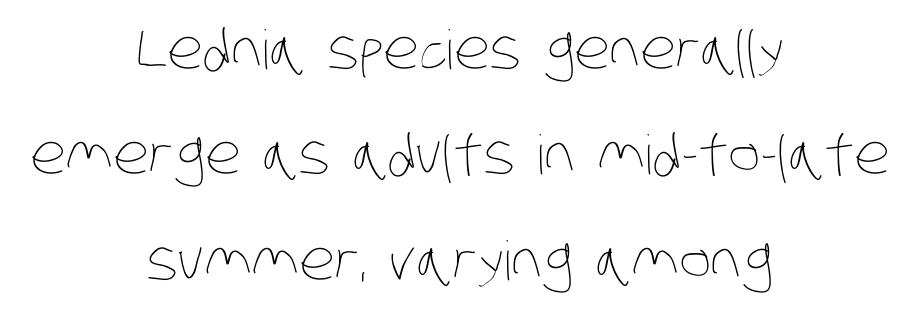
Q: Is the text bold? A: No.
Q: Is the text underlined? A: No.
Q: How is the paragraph aligned? A: Centered.
Q: Is the spacing between letters normal or unusually wide? A: Normal.
Q: Is the spacing between lines tight, normal or loose? A: Loose.
Q: Width (condensed, normal, or wide)? A: Condensed.
Q: Stroke contrast? A: Low.
Q: x-height? A: Large.
Q: Monospaced? A: No.
